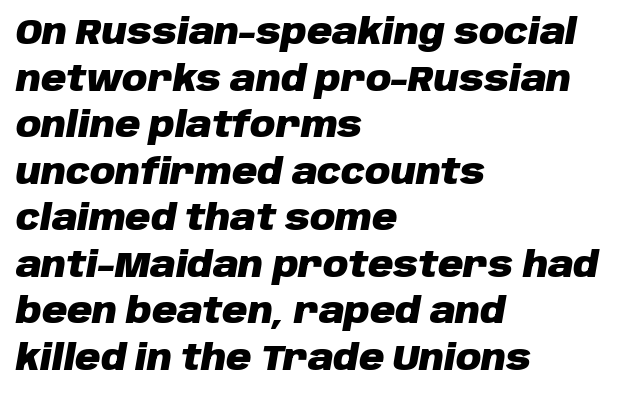
The image shows 35 px heavy type, italic (leaning right); set left-aligned, normal line spacing (1.33x), normal letter spacing, not underlined; low stroke contrast and a large x-height.
